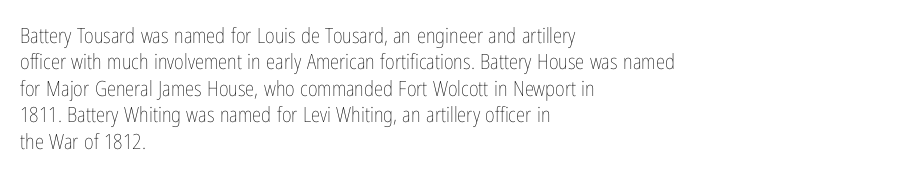
The image shows 21 px text type, upright; set left-aligned, normal line spacing (1.26x), normal letter spacing, not underlined.
